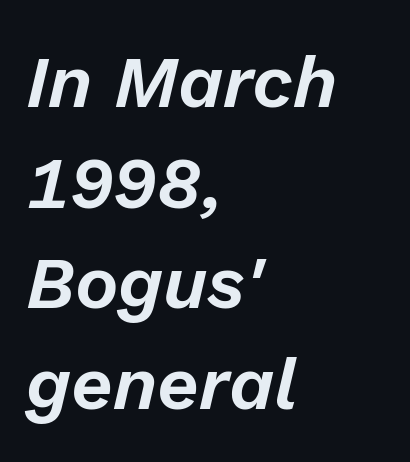
{"italic": "yes", "lean": "right", "slant_degrees": 13, "width": "normal", "stroke_contrast": "low", "x_height": "medium", "monospaced": "no", "underline": "no", "align": "left", "line_spacing": "normal", "line_spacing_ratio": 1.38, "letter_spacing": "normal", "letter_spacing_em": 0.0, "glyph_px": 73}
